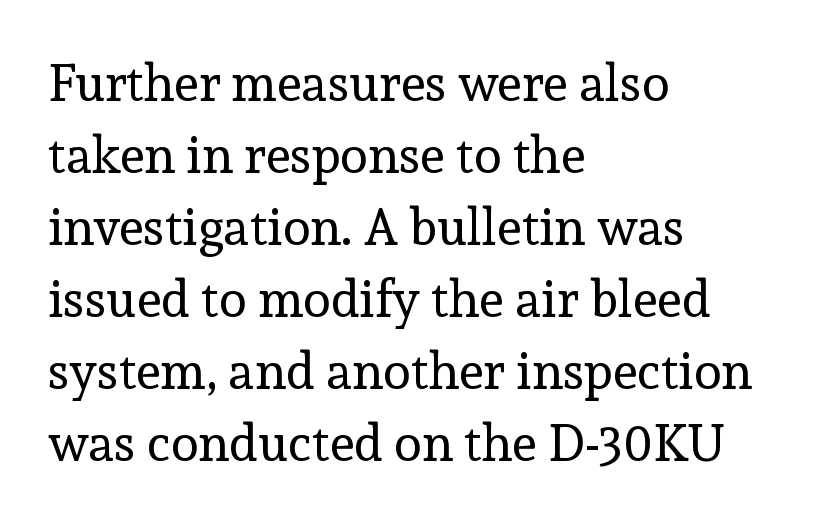
{"serif": "yes", "italic": "no", "bold": "no", "weight": "regular", "width": "normal", "x_height": "medium", "monospaced": "no", "underline": "no", "align": "left", "line_spacing": "normal", "line_spacing_ratio": 1.41, "letter_spacing": "normal", "letter_spacing_em": 0.0, "glyph_px": 51}
